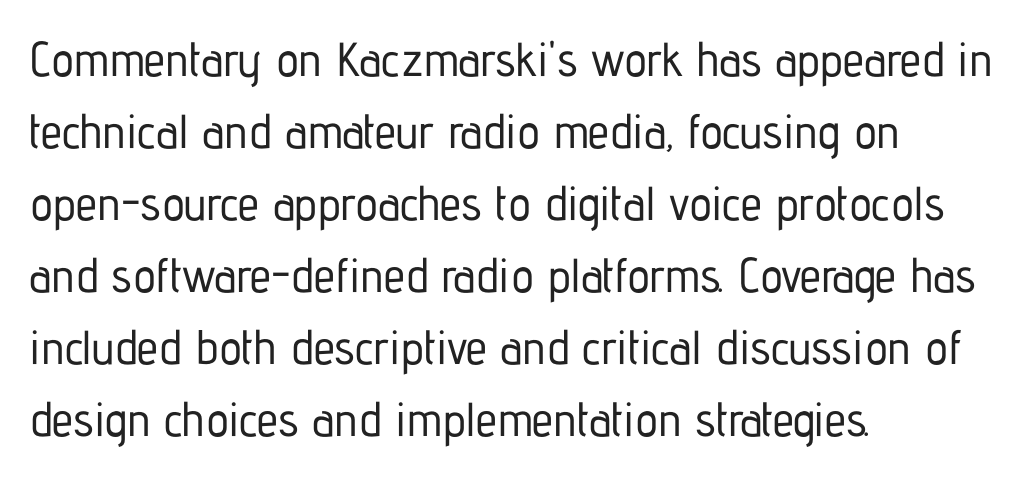
{"serif": "no", "italic": "no", "width": "condensed", "stroke_contrast": "low", "x_height": "medium", "monospaced": "no", "underline": "no", "align": "left", "line_spacing": "normal", "line_spacing_ratio": 1.5, "letter_spacing": "normal", "letter_spacing_em": 0.0, "glyph_px": 48}
